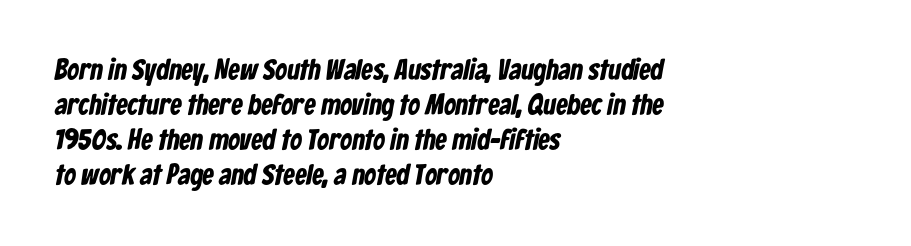
Visually the block forms a straight wall on the left and a jagged coastline on the right. The typeface chosen for these lines omits serifs. Think of a printed novel: that variable character pitch is what you see here. Notice how thick the strokes are: this is what a full bold looks like.
